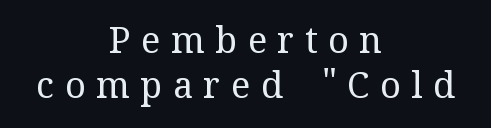
The text block is weighted toward neither margin, spreading evenly from the middle. Students, note that the glyphs here are deliberately spaced far apart. Line spacing here is normal. Is this a heavy cut? Hardly; it is regular or lighter. Note the varied advance widths — an 'i' is clearly narrower than an 'm'. Is this a sans? No — the strokes have serifs.
